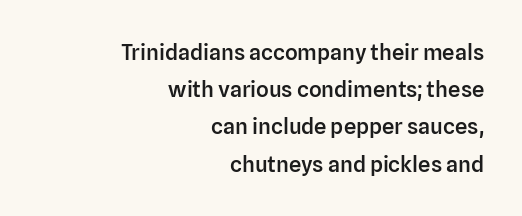
Q: Is the text bold? A: Semi-bold.
Q: Is the text italic (slanted)? A: No, it is upright.
Q: Is the text underlined? A: No.
Q: How is the paragraph aligned? A: Right-aligned.
Q: Is the spacing between letters normal or unusually wide? A: Normal.
Q: Is the spacing between lines tight, normal or loose? A: Normal.
